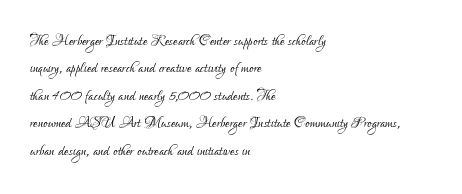
Caption: standard tracking, unaltered. Alignment: flush left. Line spacing here is normal. Weight: not bold — regular or lighter.
